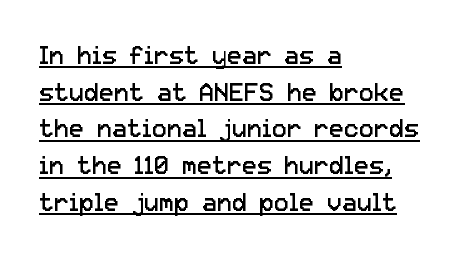
Q: Is the text bold? A: No.
Q: Is the text italic (slanted)? A: No, it is upright.
Q: Is the text underlined? A: Yes.
Q: How is the paragraph aligned? A: Left-aligned.
Q: Is the spacing between letters normal or unusually wide? A: Normal.
Q: Is the spacing between lines tight, normal or loose? A: Normal.
